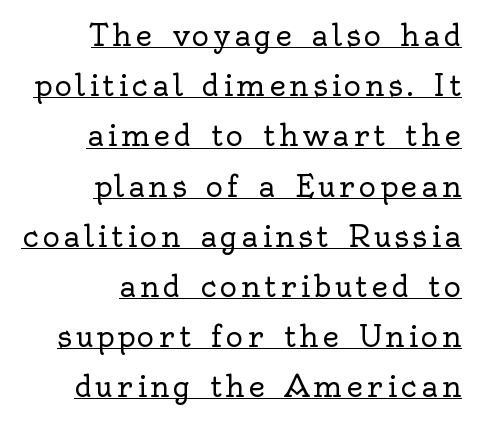
Type style note: has serifs. The rendering uses the underline text-decoration. Right-aligned paragraph, ragged on the left. The face looks like a standard text weight, possibly lighter.
